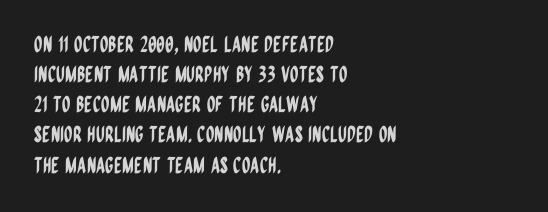
The image shows 22 px text type, upright; set left-aligned, normal line spacing (1.37x), normal letter spacing, not underlined.
